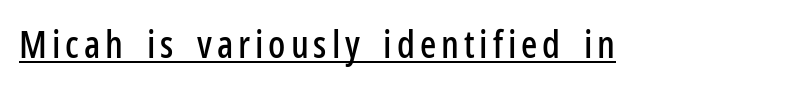
{"serif": "no", "italic": "no", "width": "condensed", "stroke_contrast": "low", "x_height": "medium", "monospaced": "no", "underline": "yes", "glyph_px": 38}
